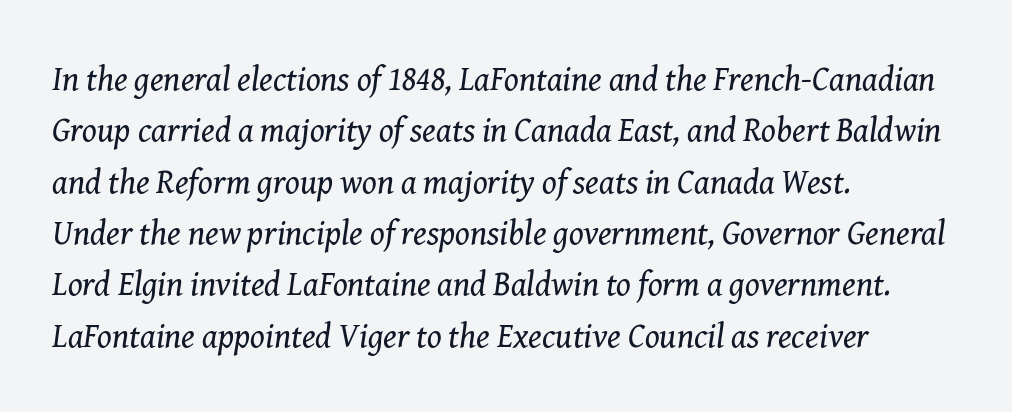
The image shows 34 px regular-weight serif type, italic (leaning right); set left-aligned, normal line spacing (1.51x), normal letter spacing, not underlined; medium stroke contrast and a medium x-height.
